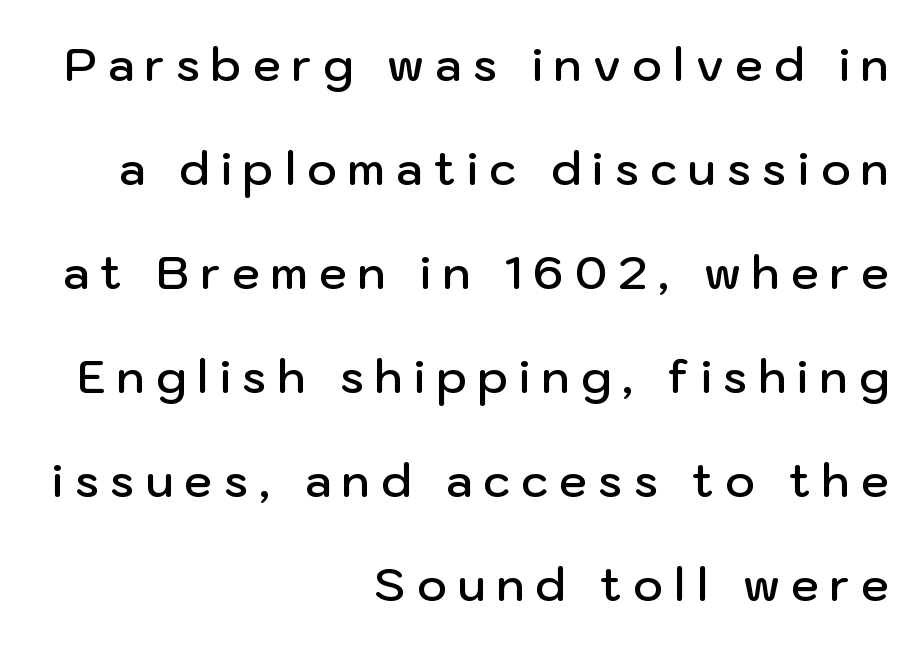
Q: Is the text bold? A: Semi-bold.
Q: Is the text italic (slanted)? A: No, it is upright.
Q: Is the typeface a serif or a sans-serif typeface? A: Sans-serif.
Q: Is the text underlined? A: No.
Q: How is the paragraph aligned? A: Right-aligned.
Q: Is the spacing between letters normal or unusually wide? A: Unusually wide.
Q: Is the spacing between lines tight, normal or loose? A: Loose.
Q: Width (condensed, normal, or wide)? A: Normal.
Q: Stroke contrast? A: Low.
Q: x-height? A: Medium.
Q: Monospaced? A: No.
